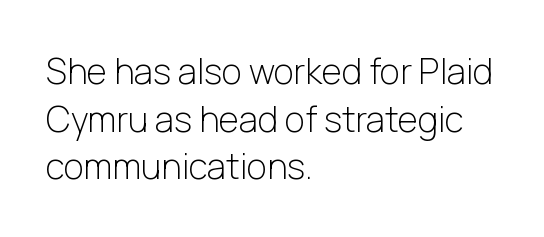
The image shows 35 px light sans-serif type, upright; set left-aligned, normal line spacing (1.36x), normal letter spacing, not underlined; low stroke contrast and a medium x-height.
